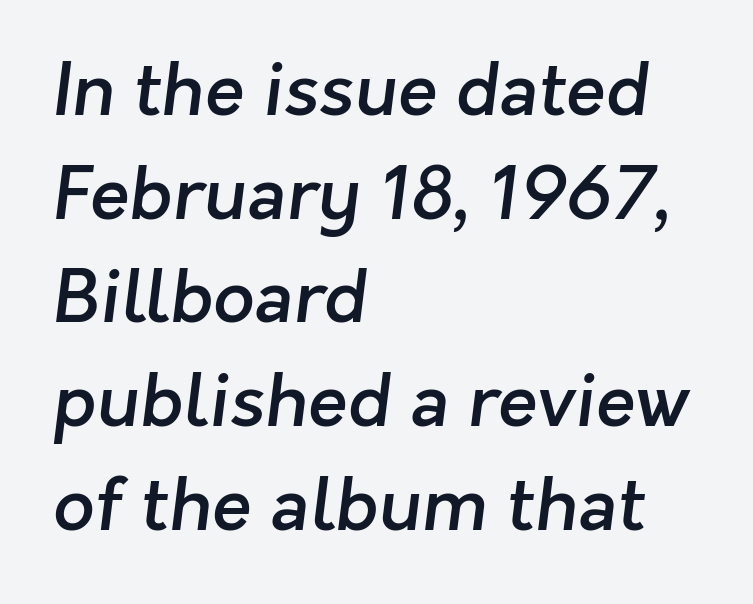
{"serif": "no", "bold": "semi", "weight": "semibold", "width": "normal", "stroke_contrast": "low", "x_height": "medium", "monospaced": "no", "underline": "no", "align": "left", "line_spacing": "normal", "line_spacing_ratio": 1.42, "letter_spacing": "normal", "letter_spacing_em": 0.0, "glyph_px": 73}
